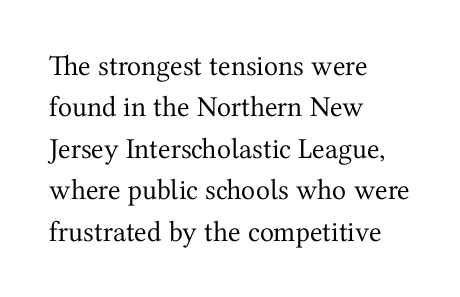
Interline gaps are of average width in this sample. Each letter keeps its own natural width here, so spacing adapts to shape. Underlining? Definitely not there. All the whitespace from short lines collects on the right.
